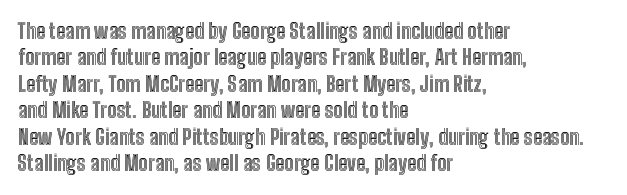
Q: Is the text italic (slanted)? A: No, it is upright.
Q: Is the text underlined? A: No.
Q: How is the paragraph aligned? A: Left-aligned.
Q: Is the spacing between letters normal or unusually wide? A: Normal.
Q: Is the spacing between lines tight, normal or loose? A: Normal.
